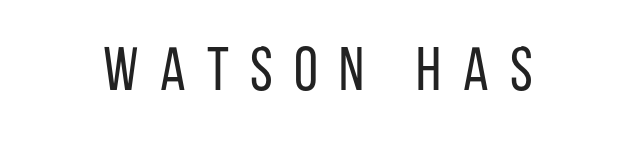
The image shows 61 px regular-weight, condensed sans-serif type, upright; set unusually wide letter spacing (+0.35 em), not underlined; low stroke contrast and a large x-height.
